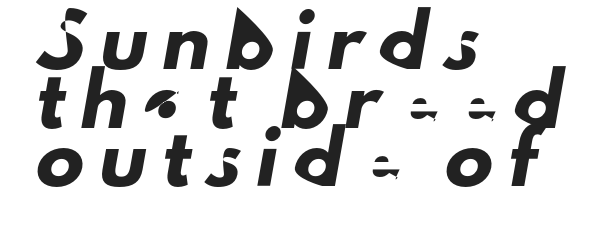
The area under the type is left untouched. Alignment: flush left. To sum up the face: it is a sans, with no serifs. Display-style spreading of the glyphs; the letterfit is very open. You could not count columns in this text — the font is proportionally spaced.
